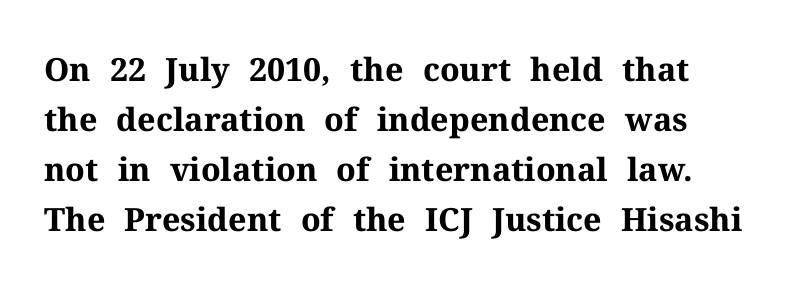
Q: Is the text bold? A: Yes.
Q: Is the text italic (slanted)? A: No, it is upright.
Q: Is the typeface a serif or a sans-serif typeface? A: Serif.
Q: Is the text underlined? A: No.
Q: Is the spacing between letters normal or unusually wide? A: Normal.
Q: Is the spacing between lines tight, normal or loose? A: Normal.
Q: Width (condensed, normal, or wide)? A: Normal.
Q: Stroke contrast? A: Medium.
Q: x-height? A: Medium.
Q: Monospaced? A: No.
